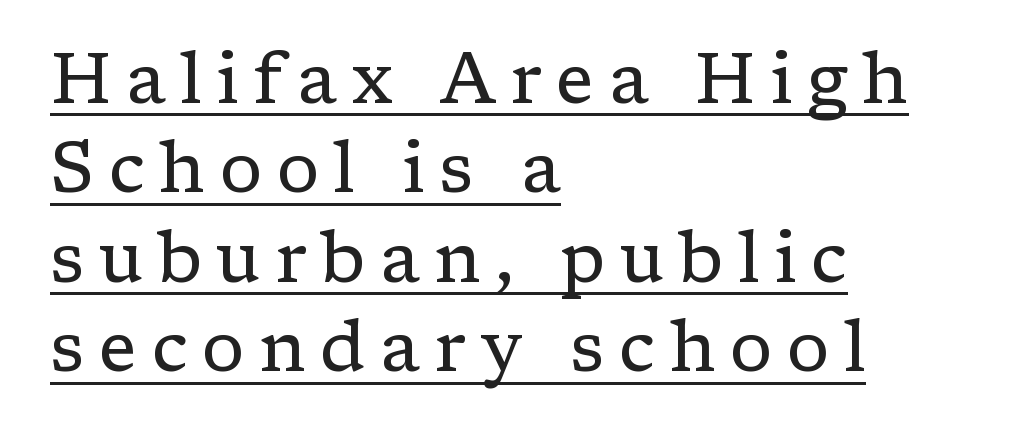
Q: Is the text bold? A: No.
Q: Is the text italic (slanted)? A: No, it is upright.
Q: Is the typeface a serif or a sans-serif typeface? A: Serif.
Q: Is the text underlined? A: Yes.
Q: How is the paragraph aligned? A: Left-aligned.
Q: Is the spacing between letters normal or unusually wide? A: Unusually wide.
Q: Is the spacing between lines tight, normal or loose? A: Normal.
Q: Width (condensed, normal, or wide)? A: Normal.
Q: Stroke contrast? A: Low.
Q: x-height? A: Medium.
Q: Monospaced? A: No.
